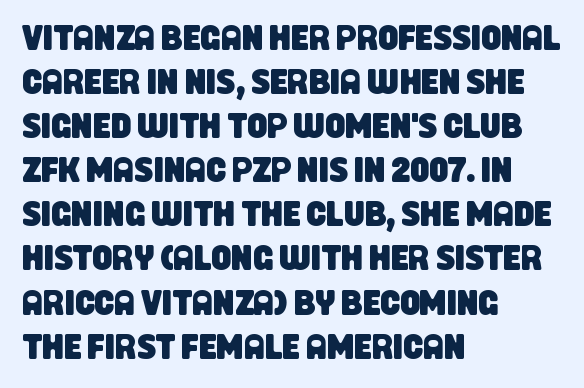
Q: Is the typeface a serif or a sans-serif typeface? A: Sans-serif.
Q: Is the text underlined? A: No.
Q: How is the paragraph aligned? A: Left-aligned.
Q: Is the spacing between letters normal or unusually wide? A: Normal.
Q: Is the spacing between lines tight, normal or loose? A: Normal.
Q: Width (condensed, normal, or wide)? A: Condensed.
Q: Stroke contrast? A: Low.
Q: x-height? A: Large.
Q: Monospaced? A: No.
